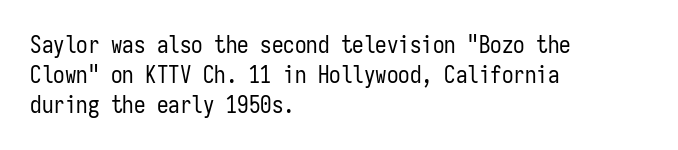
The lines are quadded left. The font sits on the lighter half of the weight spectrum, regular included. Tracking here is standard; glyphs follow each other at the usual distance. Italic? Not at all — the glyphs are vertical. Rule under the text: the space is simply empty.
